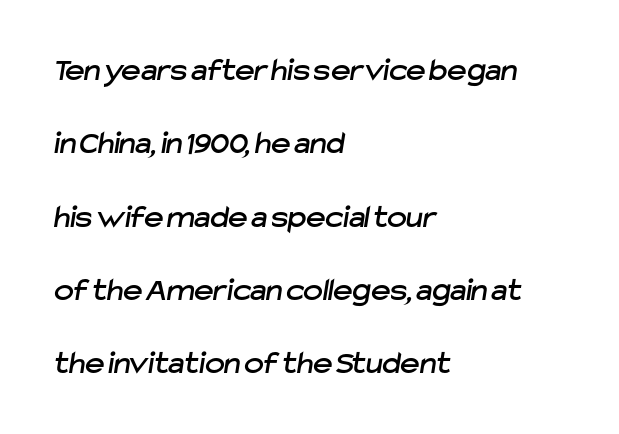
{"serif": "no", "width": "normal", "stroke_contrast": "low", "x_height": "medium", "monospaced": "no", "underline": "no", "align": "left", "line_spacing": "loose", "line_spacing_ratio": 2.22, "letter_spacing": "normal", "letter_spacing_em": 0.0, "glyph_px": 33}
